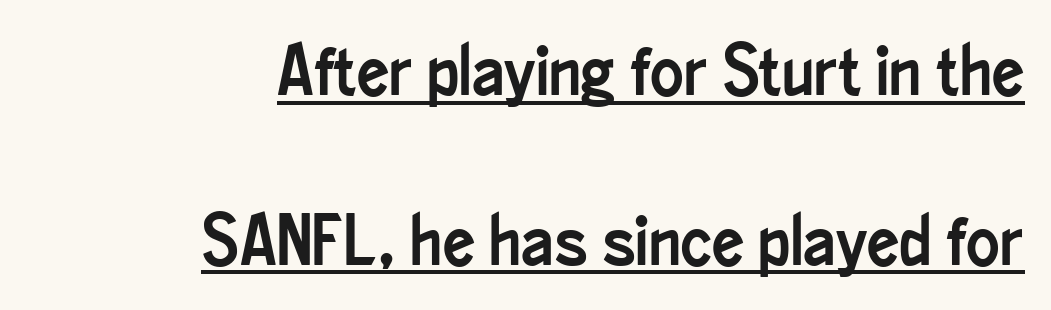
{"serif": "no", "italic": "no", "width": "condensed", "stroke_contrast": "low", "x_height": "small", "monospaced": "no", "underline": "yes", "align": "right", "line_spacing": "loose", "line_spacing_ratio": 2.39, "letter_spacing": "normal", "letter_spacing_em": 0.0, "glyph_px": 71}
